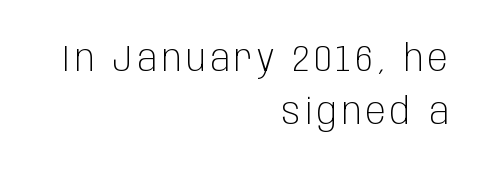
Q: Is the text bold? A: No.
Q: Is the text italic (slanted)? A: No, it is upright.
Q: Is the typeface a serif or a sans-serif typeface? A: Sans-serif.
Q: Is the text underlined? A: No.
Q: How is the paragraph aligned? A: Right-aligned.
Q: Is the spacing between lines tight, normal or loose? A: Normal.
Q: Width (condensed, normal, or wide)? A: Condensed.
Q: Stroke contrast? A: Low.
Q: x-height? A: Large.
Q: Monospaced? A: No.
